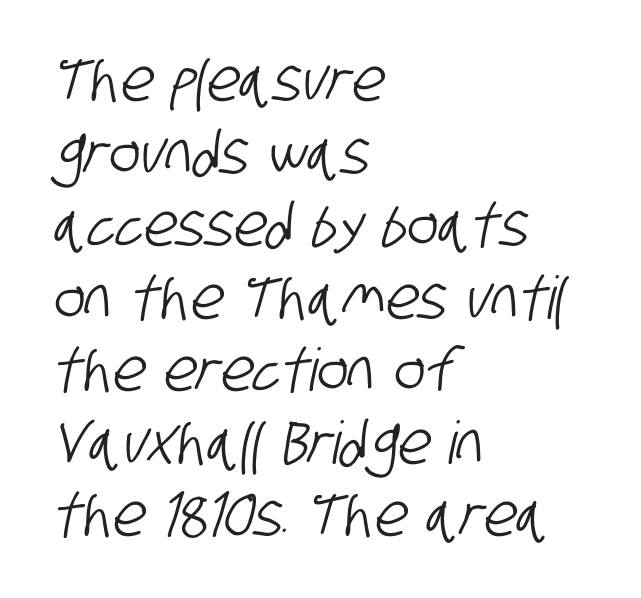
The foot of each line stays bare and open. Think of a printed novel: that variable character pitch is what you see here. Look at the bottom of the vertical strokes: they stop flat, with no serifs. Caption: standard tracking, unaltered.
